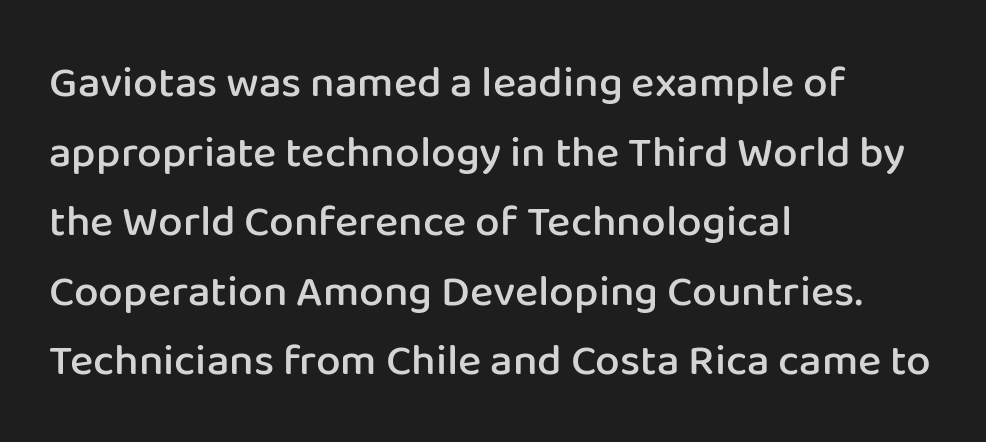
{"serif": "no", "italic": "no", "bold": "semi", "weight": "semibold", "width": "normal", "stroke_contrast": "low", "x_height": "medium", "monospaced": "no", "underline": "no", "align": "left", "line_spacing": "normal", "line_spacing_ratio": 1.58, "letter_spacing": "normal", "letter_spacing_em": 0.0, "glyph_px": 44}
